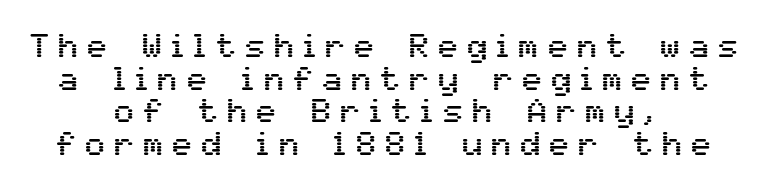
The image shows 33 px sans-serif type, upright; set centered, tight line spacing (0.99x), unusually wide letter spacing (+0.28 em), not underlined; medium stroke contrast and a medium x-height.
